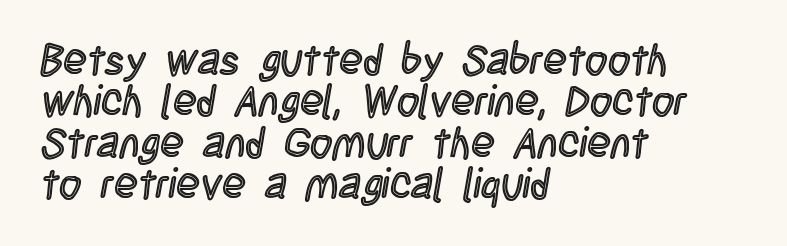
{"width": "condensed", "x_height": "large", "monospaced": "no", "underline": "no", "align": "left", "line_spacing": "tight", "line_spacing_ratio": 0.96, "letter_spacing": "normal", "letter_spacing_em": 0.0, "glyph_px": 43}
